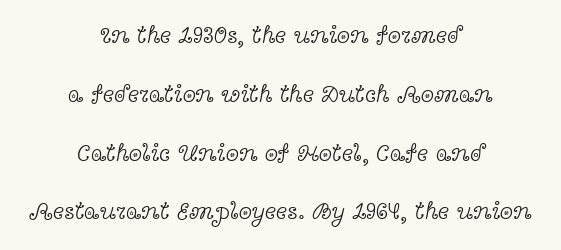
The image shows 24 px text type, upright; set centered, loose line spacing (2.45x), normal letter spacing, not underlined.
